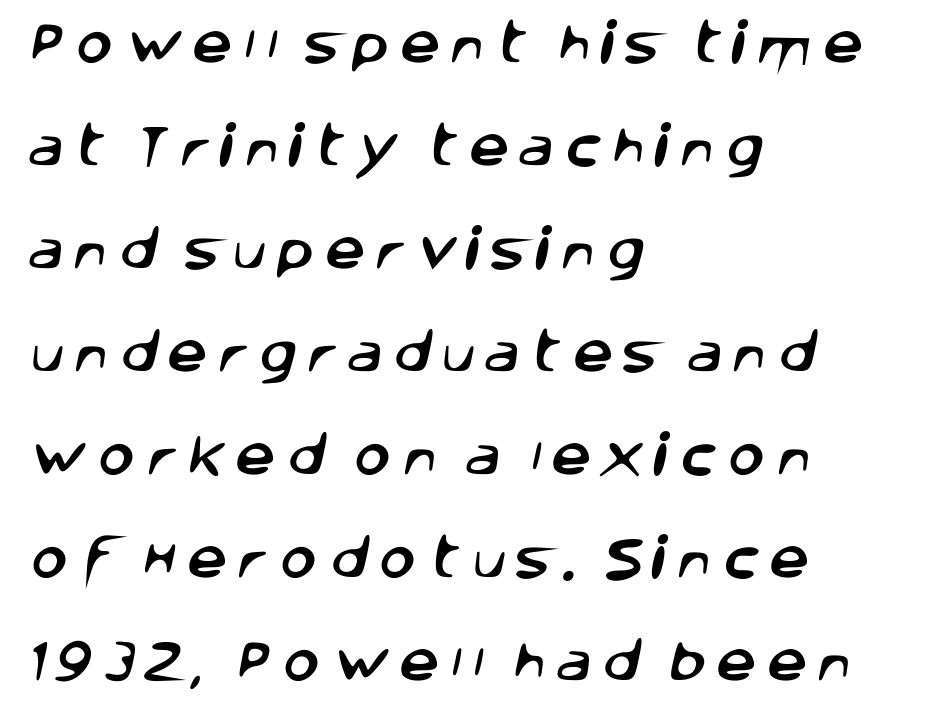
{"serif": "no", "width": "normal", "stroke_contrast": "low", "x_height": "large", "monospaced": "no", "underline": "no", "align": "left", "line_spacing": "loose", "line_spacing_ratio": 2.29, "letter_spacing": "wide", "letter_spacing_em": 0.22, "glyph_px": 45}
